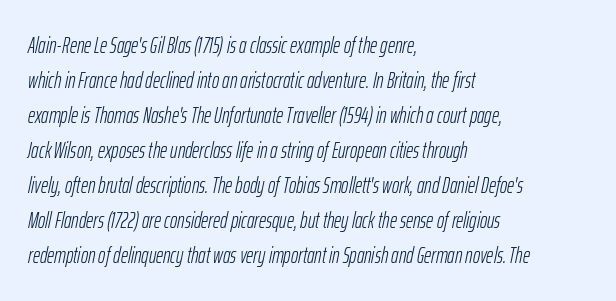
{"italic": "yes", "lean": "right", "slant_degrees": 12, "bold": "no", "underline": "no", "align": "left", "line_spacing": "normal", "line_spacing_ratio": 1.59, "letter_spacing": "normal", "letter_spacing_em": 0.0, "glyph_px": 22}
